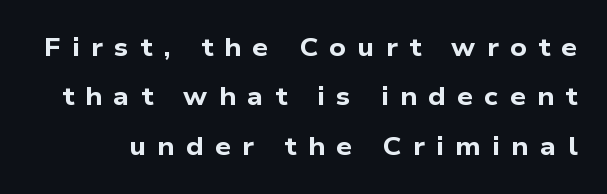
The image shows 25 px bold type; set loose line spacing (1.98x), unusually wide letter spacing (+0.45 em), not underlined.
